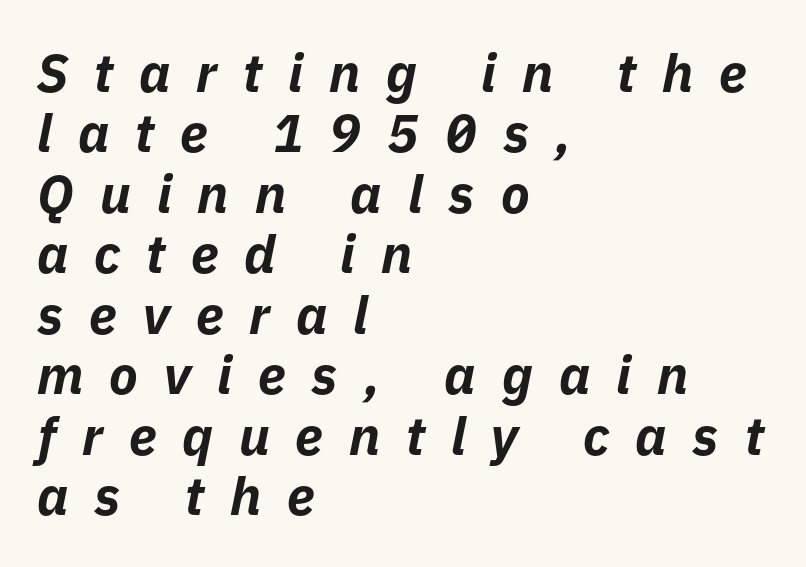
{"italic": "yes", "lean": "right", "slant_degrees": 11, "bold": "yes", "weight": "bold", "width": "normal", "stroke_contrast": "low", "x_height": "medium", "monospaced": "no", "underline": "no", "align": "left", "line_spacing": "tight", "line_spacing_ratio": 1.14, "letter_spacing": "wide", "letter_spacing_em": 0.49, "glyph_px": 53}
